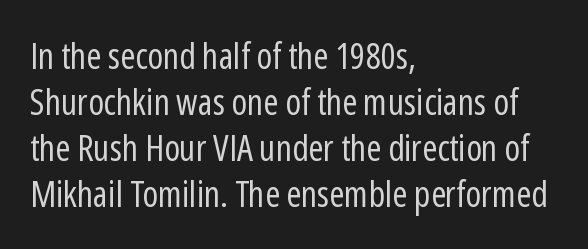
The image shows 36 px regular-weight, condensed sans-serif type, upright; set left-aligned, normal line spacing (1.28x), normal letter spacing, not underlined; low stroke contrast and a medium x-height.
